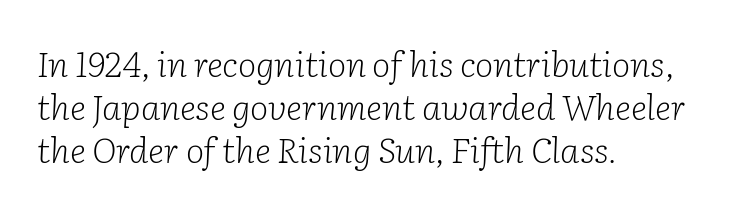
Q: Is the text bold? A: No.
Q: Is the text italic (slanted)? A: Yes, it leans right by about 2 degrees.
Q: Is the typeface a serif or a sans-serif typeface? A: Serif.
Q: Is the text underlined? A: No.
Q: How is the paragraph aligned? A: Left-aligned.
Q: Is the spacing between letters normal or unusually wide? A: Normal.
Q: Width (condensed, normal, or wide)? A: Normal.
Q: Stroke contrast? A: Low.
Q: x-height? A: Medium.
Q: Monospaced? A: No.
